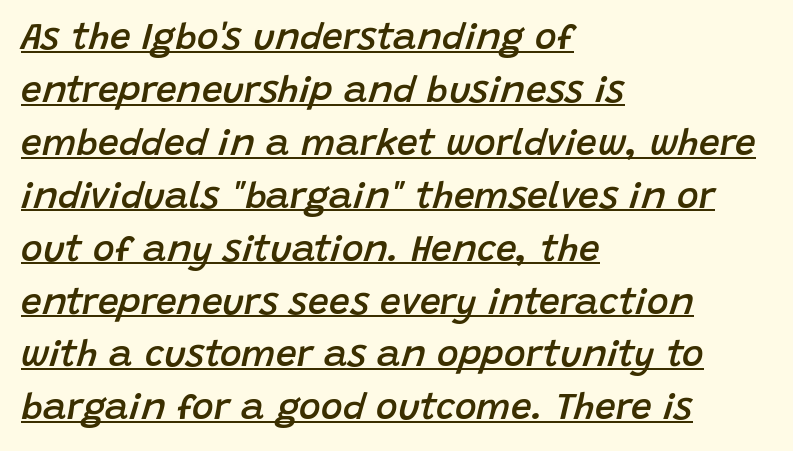
The image shows 37 px semibold type, italic (leaning right); set left-aligned, normal line spacing (1.43x), normal letter spacing, underlined; low stroke contrast and a large x-height.
